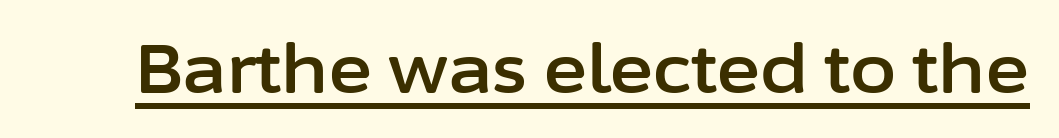
The image shows 67 px sans-serif type, upright; set normal letter spacing, underlined; low stroke contrast and a medium x-height.
